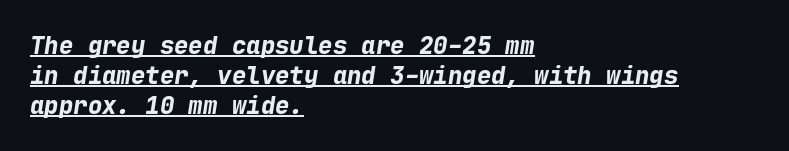
Q: Is the text bold? A: Yes.
Q: Is the text italic (slanted)? A: Yes, it leans right by about 9 degrees.
Q: Is the text underlined? A: Yes.
Q: How is the paragraph aligned? A: Left-aligned.
Q: Is the spacing between letters normal or unusually wide? A: Normal.
